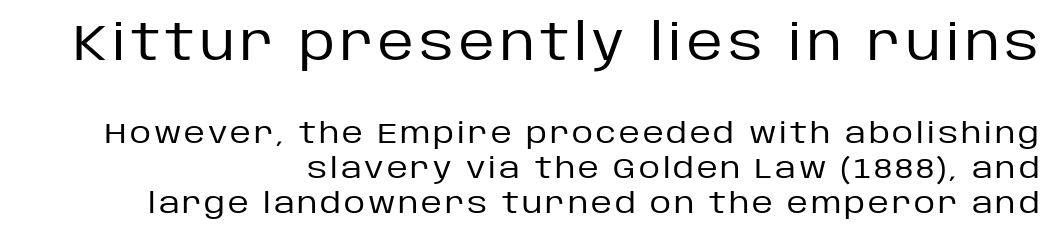
The image shows 50 px regular-weight sans-serif type, upright; set right-aligned, line spacing 1.19x, not underlined; the first (top) block is 1.72x larger; low stroke contrast and a large x-height.
